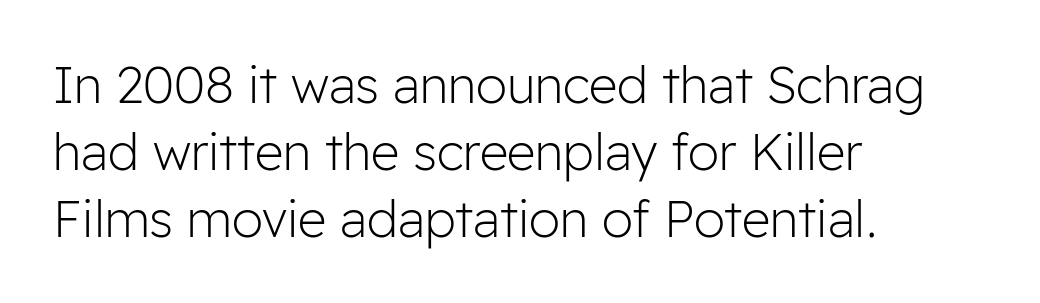
Think of a printed novel: that variable character pitch is what you see here. Every character sits straight up, as roman type does. This is not heavy type; no bold has been used. The paragraph shown leans on its left margin. Beneath every word, the page is bare.
